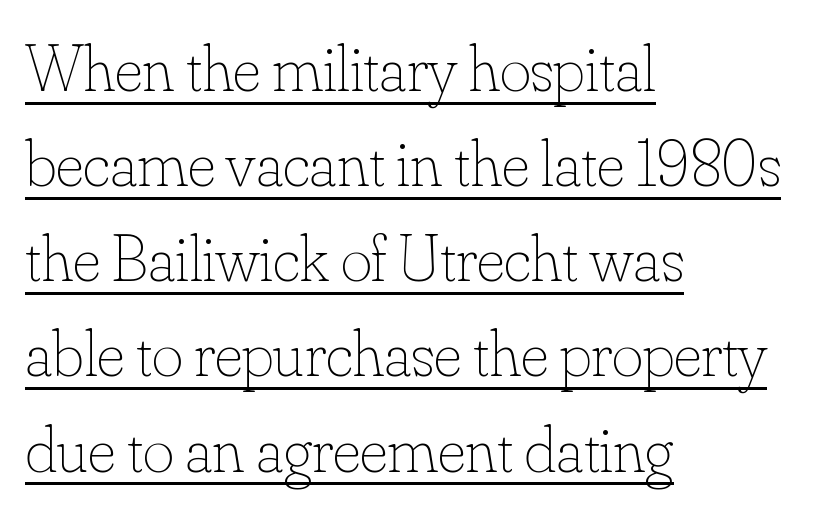
Q: Is the text bold? A: No.
Q: Is the text italic (slanted)? A: No, it is upright.
Q: Is the text underlined? A: Yes.
Q: How is the paragraph aligned? A: Left-aligned.
Q: Is the spacing between letters normal or unusually wide? A: Normal.
Q: Is the spacing between lines tight, normal or loose? A: Normal.
Q: Width (condensed, normal, or wide)? A: Normal.
Q: Stroke contrast? A: Low.
Q: x-height? A: Small.
Q: Monospaced? A: No.
